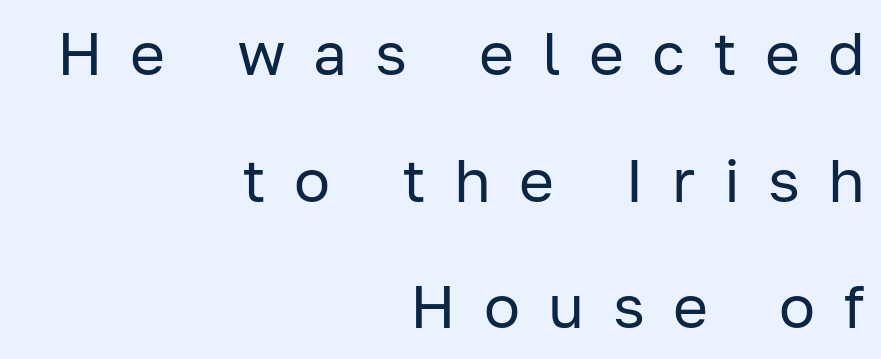
Q: Is the text bold? A: No.
Q: Is the text italic (slanted)? A: No, it is upright.
Q: Is the typeface a serif or a sans-serif typeface? A: Sans-serif.
Q: Is the text underlined? A: No.
Q: How is the paragraph aligned? A: Right-aligned.
Q: Is the spacing between letters normal or unusually wide? A: Unusually wide.
Q: Is the spacing between lines tight, normal or loose? A: Loose.
Q: Width (condensed, normal, or wide)? A: Normal.
Q: Stroke contrast? A: Low.
Q: x-height? A: Medium.
Q: Monospaced? A: No.
